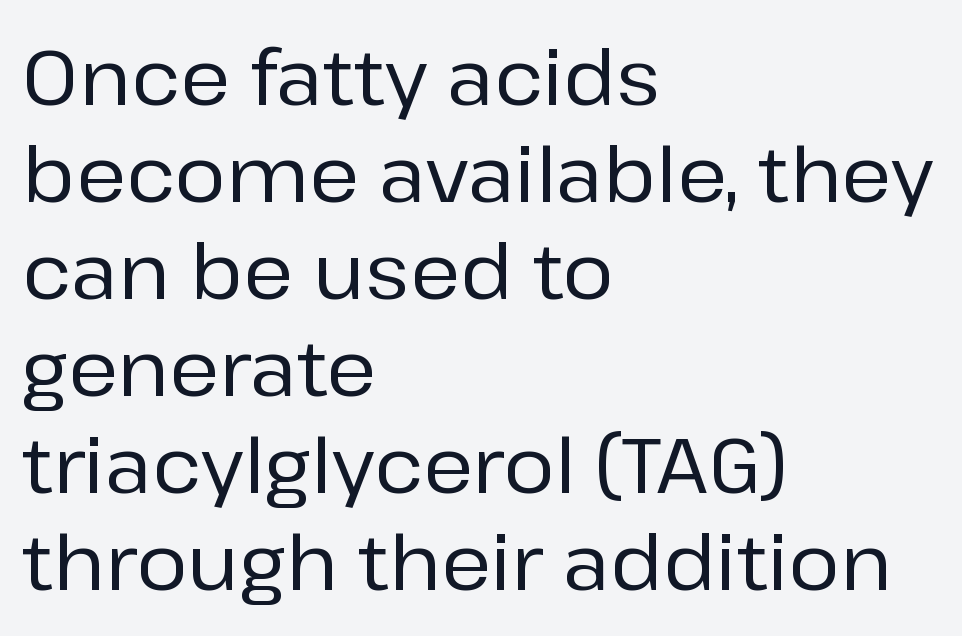
Q: Is the text italic (slanted)? A: No, it is upright.
Q: Is the typeface a serif or a sans-serif typeface? A: Sans-serif.
Q: Is the text underlined? A: No.
Q: How is the paragraph aligned? A: Left-aligned.
Q: Is the spacing between letters normal or unusually wide? A: Normal.
Q: Is the spacing between lines tight, normal or loose? A: Normal.
Q: Width (condensed, normal, or wide)? A: Normal.
Q: Stroke contrast? A: Low.
Q: x-height? A: Medium.
Q: Monospaced? A: No.
